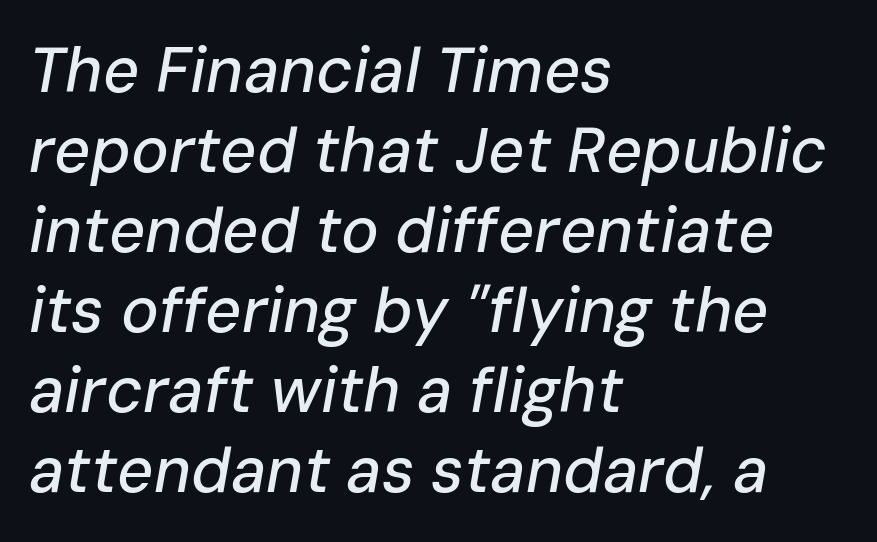
A typesetter would call this proportional, since set widths differ per character. Inter-character spacing is left at the font's built-in metrics. It's the slanting kind of type. Each new line begins a customary step beneath the previous one. This rendering uses left alignment, leaving the right contour irregular.
